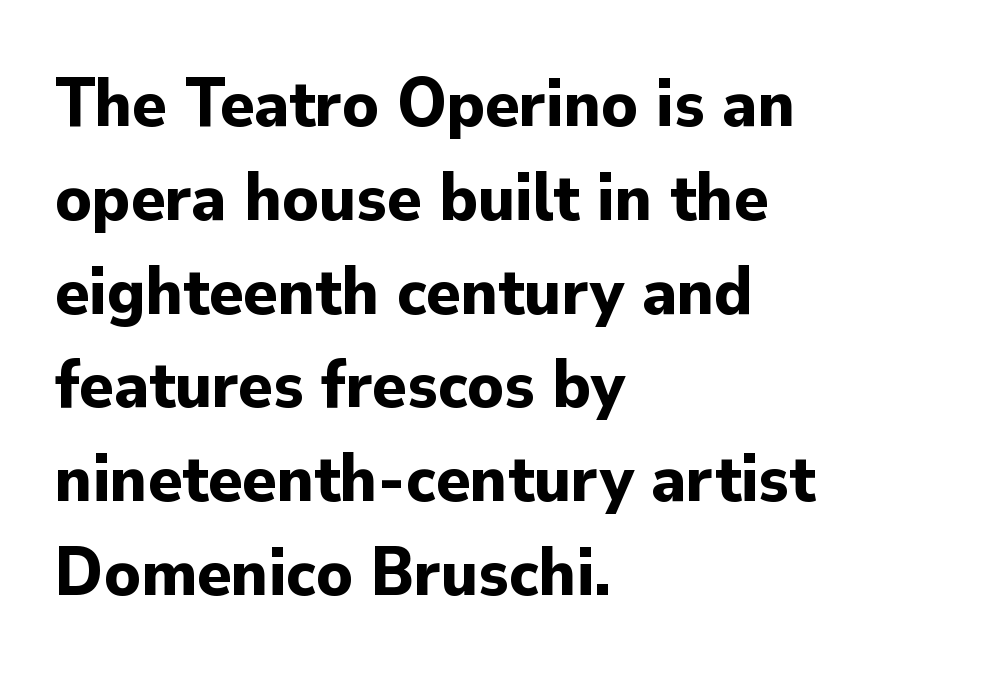
The letters advance in unequal steps, a hallmark of proportional type. This rendering uses left alignment, leaving the right contour irregular. Default kerning and tracking; the words read as compact shapes. Font category for this specimen: sans-serif. Vertically, the passage feels balanced, rows spaced as you'd expect.
